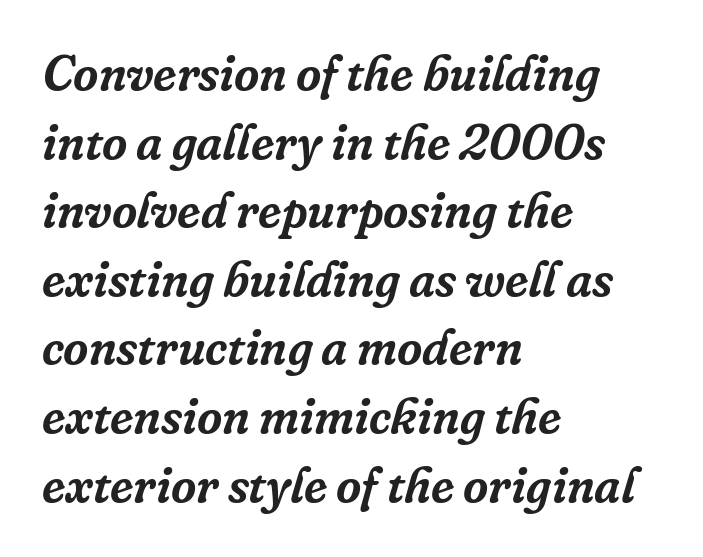
Note: serifs present on the glyphs. Rendered with sloped, italic letterforms. Leading matches the norm, producing a regular column. Here the glyphs are tracked normally, forming tight word shapes.
